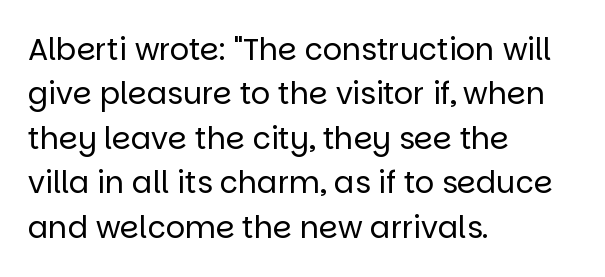
The image shows 30 px regular-weight sans-serif type, upright; set left-aligned, normal line spacing (1.48x), normal letter spacing, not underlined; low stroke contrast and a large x-height.
